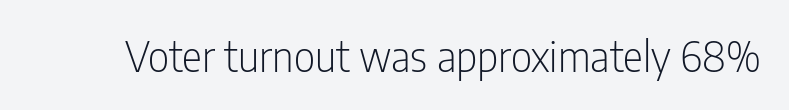
Q: Is the text bold? A: No.
Q: Is the text italic (slanted)? A: No, it is upright.
Q: Is the typeface a serif or a sans-serif typeface? A: Sans-serif.
Q: Is the text underlined? A: No.
Q: Is the spacing between letters normal or unusually wide? A: Normal.
Q: Width (condensed, normal, or wide)? A: Condensed.
Q: Stroke contrast? A: Low.
Q: x-height? A: Medium.
Q: Monospaced? A: No.
